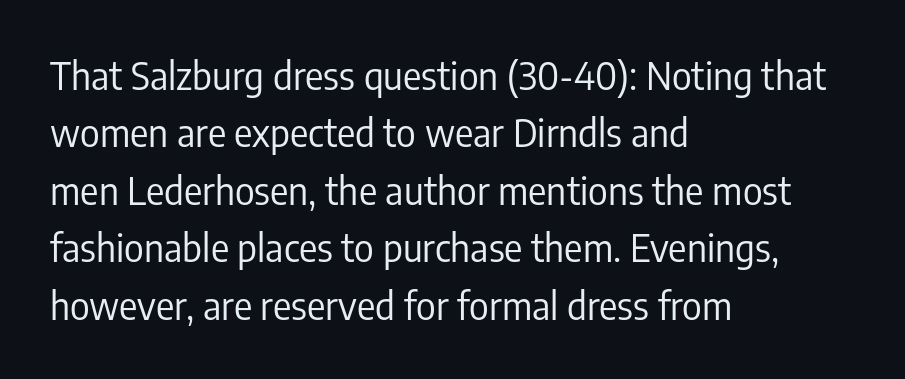
{"serif": "no", "italic": "no", "bold": "no", "weight": "regular", "width": "condensed", "stroke_contrast": "low", "x_height": "medium", "monospaced": "no", "underline": "no", "align": "left", "line_spacing": "normal", "line_spacing_ratio": 1.51, "letter_spacing": "normal", "letter_spacing_em": 0.0, "glyph_px": 38}
